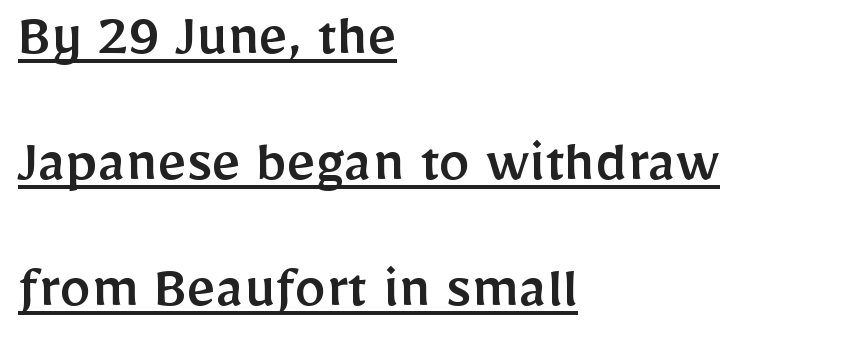
Proportional: the letters do not fall into vertical columns. The face used here is rendered with its standard letterfit. Teacher's note: observe the even left margin — that is flush-left alignment. Style check: upright.
